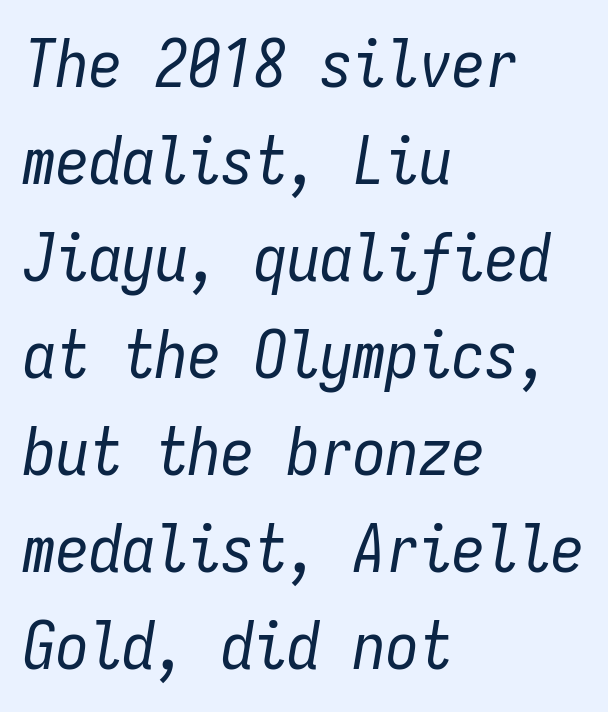
{"italic": "yes", "lean": "right", "slant_degrees": 9, "bold": "no", "weight": "regular", "width": "condensed", "stroke_contrast": "low", "x_height": "medium", "monospaced": "yes", "underline": "no", "align": "left", "line_spacing": "normal", "line_spacing_ratio": 1.47, "letter_spacing": "normal", "letter_spacing_em": 0.0, "glyph_px": 66}
